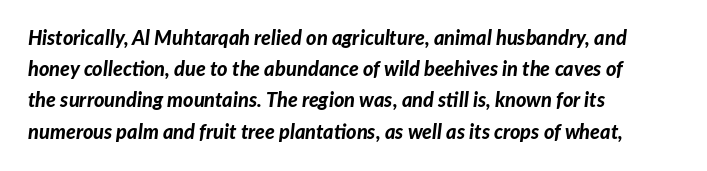
The image shows 20 px bold type, italic (leaning right); set left-aligned, normal line spacing (1.56x), normal letter spacing, not underlined.
